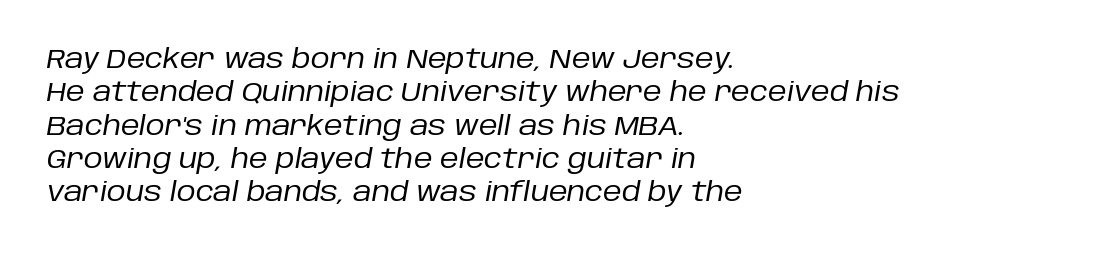
Q: Is the text bold? A: No.
Q: Is the text italic (slanted)? A: Yes, it leans right by about 10 degrees.
Q: Is the text underlined? A: No.
Q: How is the paragraph aligned? A: Left-aligned.
Q: Is the spacing between letters normal or unusually wide? A: Normal.
Q: Is the spacing between lines tight, normal or loose? A: Normal.
